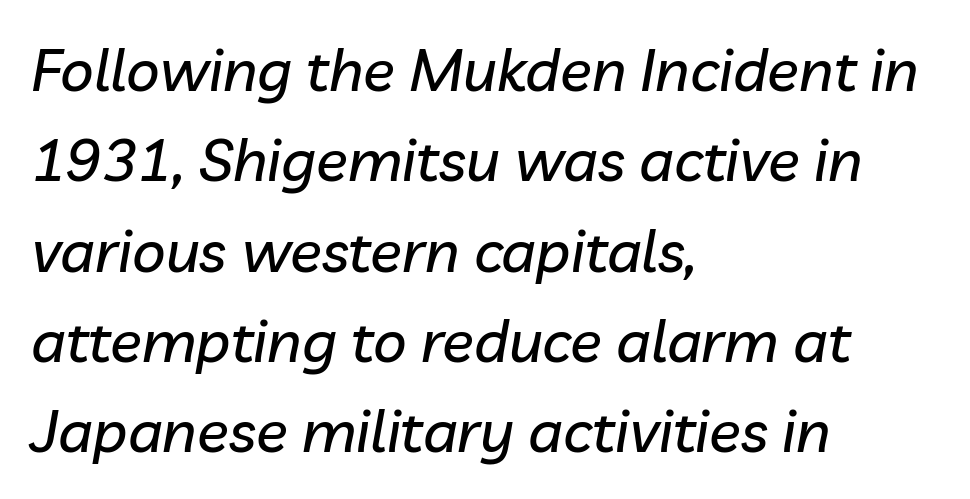
Q: Is the text italic (slanted)? A: Yes, it leans right by about 10 degrees.
Q: Is the text underlined? A: No.
Q: How is the paragraph aligned? A: Left-aligned.
Q: Is the spacing between letters normal or unusually wide? A: Normal.
Q: Is the spacing between lines tight, normal or loose? A: Normal.
Q: Width (condensed, normal, or wide)? A: Normal.
Q: Stroke contrast? A: Low.
Q: x-height? A: Medium.
Q: Monospaced? A: No.
